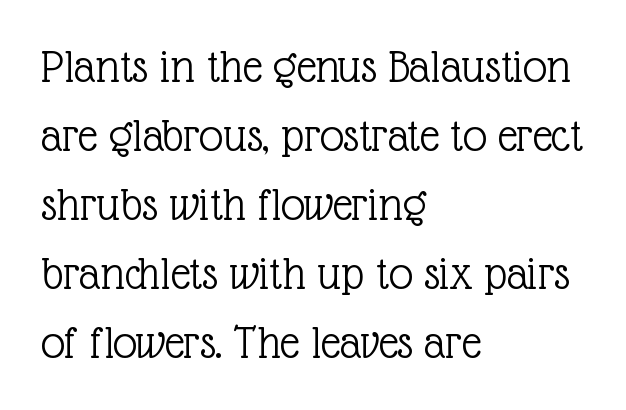
The image shows 48 px light serif type, upright; set left-aligned, normal line spacing (1.44x), normal letter spacing, not underlined; a medium x-height.
